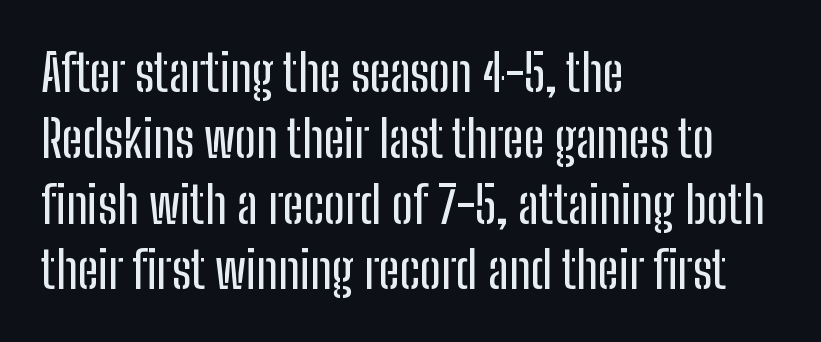
{"serif": "no", "italic": "no", "width": "condensed", "stroke_contrast": "low", "x_height": "medium", "monospaced": "no", "underline": "no", "align": "left", "line_spacing": "normal", "line_spacing_ratio": 1.29, "letter_spacing": "normal", "letter_spacing_em": 0.0, "glyph_px": 51}
